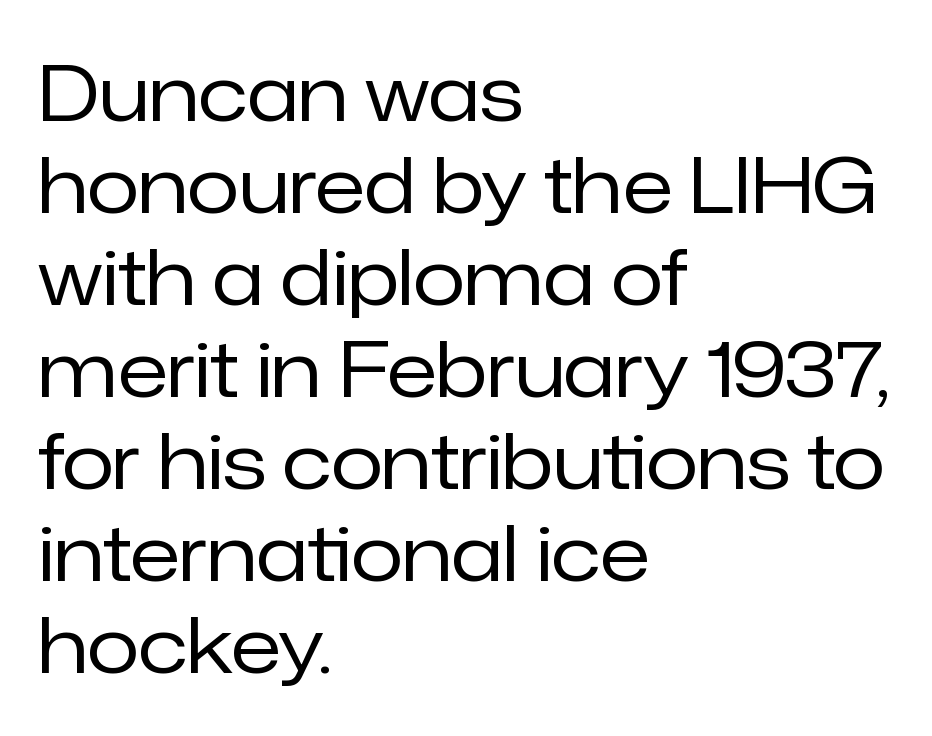
Q: Is the text bold? A: No.
Q: Is the text italic (slanted)? A: No, it is upright.
Q: Is the typeface a serif or a sans-serif typeface? A: Sans-serif.
Q: Is the text underlined? A: No.
Q: How is the paragraph aligned? A: Left-aligned.
Q: Is the spacing between letters normal or unusually wide? A: Normal.
Q: Width (condensed, normal, or wide)? A: Normal.
Q: Stroke contrast? A: Low.
Q: x-height? A: Medium.
Q: Monospaced? A: No.
